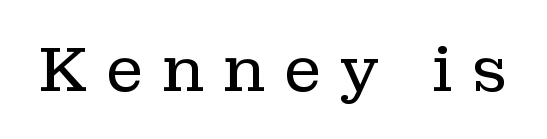
Q: Is the text bold? A: No.
Q: Is the text italic (slanted)? A: No, it is upright.
Q: Is the typeface a serif or a sans-serif typeface? A: Serif.
Q: Is the text underlined? A: No.
Q: Is the spacing between letters normal or unusually wide? A: Unusually wide.
Q: Width (condensed, normal, or wide)? A: Normal.
Q: Stroke contrast? A: Low.
Q: x-height? A: Medium.
Q: Monospaced? A: No.
